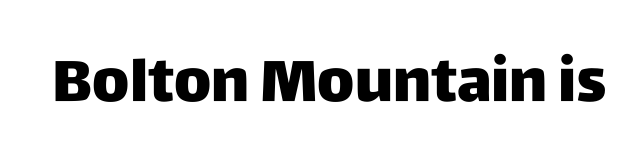
No feet cap the strokes, marking this as sans-serif type. Glance below the letters and you will spot only blank space. In terms of posture, this sample is upright. Plenty of ink on the page — the face is bold. The tracking reads as untouched default to a designer's eye.
